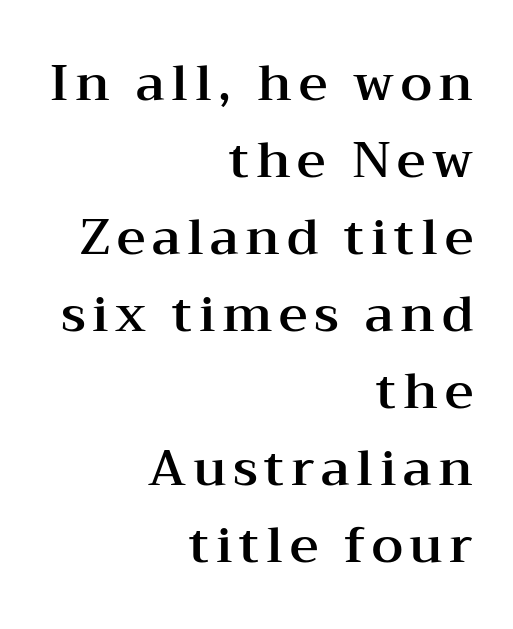
{"serif": "yes", "italic": "no", "width": "wide", "stroke_contrast": "medium", "x_height": "medium", "monospaced": "no", "underline": "no", "align": "right", "line_spacing": "normal", "line_spacing_ratio": 1.54, "glyph_px": 50}
